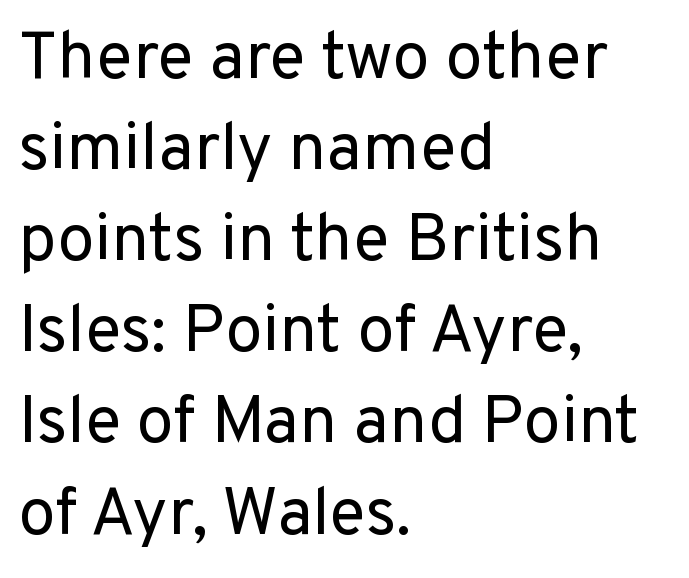
Q: Is the text bold? A: No.
Q: Is the text italic (slanted)? A: No, it is upright.
Q: Is the typeface a serif or a sans-serif typeface? A: Sans-serif.
Q: Is the text underlined? A: No.
Q: How is the paragraph aligned? A: Left-aligned.
Q: Is the spacing between letters normal or unusually wide? A: Normal.
Q: Is the spacing between lines tight, normal or loose? A: Normal.
Q: Width (condensed, normal, or wide)? A: Normal.
Q: Stroke contrast? A: Low.
Q: x-height? A: Medium.
Q: Monospaced? A: No.
